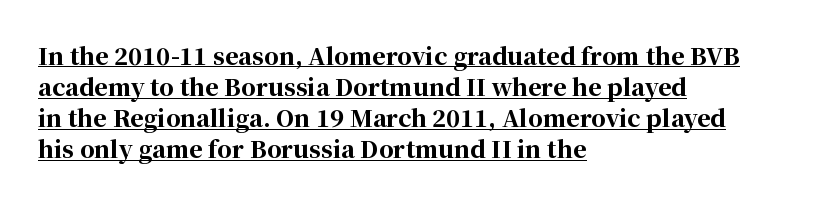
Bold? Absolutely — the strokes are thick and heavy. Underlined type. Line spacing here is normal. Posture: straight, roman, zero tilt. The letters sit at their default tracking, neither squeezed nor spread. One-word summary of the alignment: left.
